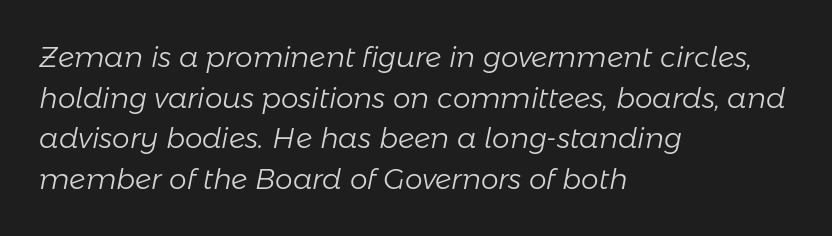
{"italic": "yes", "lean": "right", "slant_degrees": 11, "bold": "no", "weight": "light", "width": "normal", "stroke_contrast": "low", "x_height": "medium", "monospaced": "no", "underline": "no", "align": "left", "line_spacing": "normal", "line_spacing_ratio": 1.45, "letter_spacing": "normal", "letter_spacing_em": 0.0, "glyph_px": 28}
